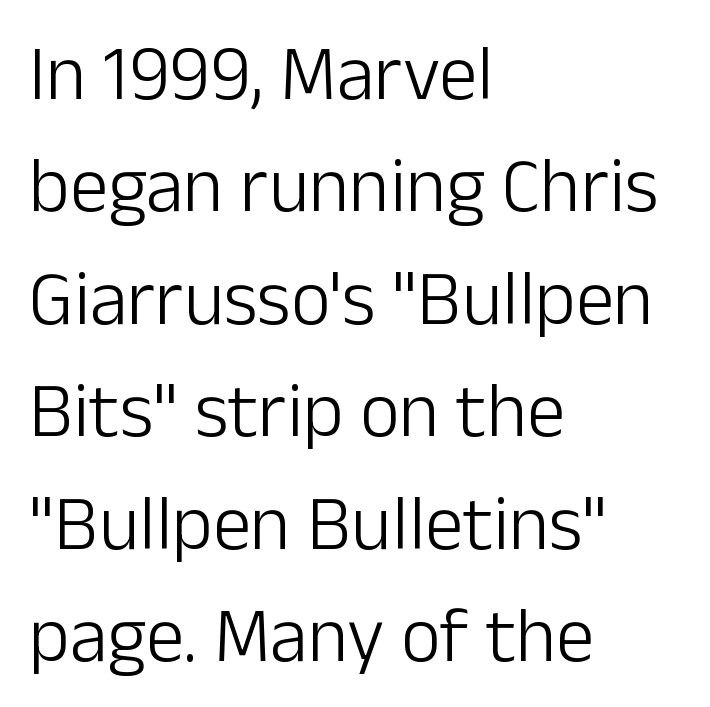
The image shows 77 px light sans-serif type, upright; set left-aligned, normal line spacing (1.46x), normal letter spacing, not underlined; low stroke contrast and a medium x-height.
